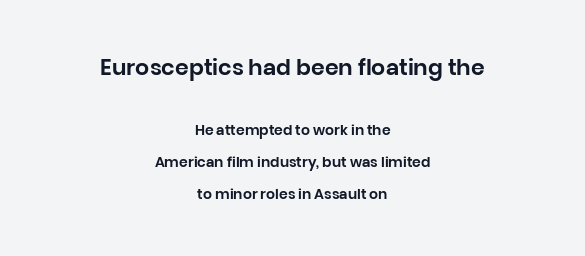
Inter-character spacing is left at the font's built-in metrics. You can tell it's not italic because the verticals are truly vertical. The setting favours the middle, as headings and verse often do. Leading: increased. The rendering shrinks the type as you move from the upper chunk to the lower. Rule under the text: the space is simply empty.
